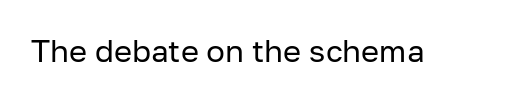
Varying glyph widths throughout — classic text-font behaviour. This sample uses plain, unmodified letter spacing. Nobody drew a line under any word here. Summary of weight: not heavy and not bold.
